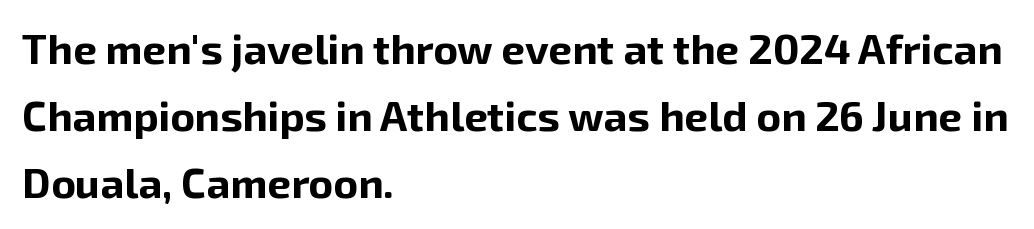
{"serif": "no", "italic": "no", "bold": "yes", "weight": "bold", "width": "normal", "stroke_contrast": "low", "x_height": "medium", "monospaced": "no", "underline": "no", "align": "left", "line_spacing": "normal", "line_spacing_ratio": 1.59, "letter_spacing": "normal", "letter_spacing_em": 0.0, "glyph_px": 42}
